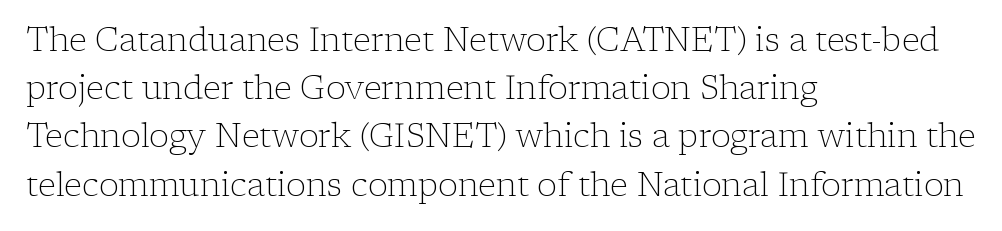
The characters display serif detailing at their extremities. These lines are rendered in a variable-pitch font. You could call the tracking neutral — neither tight nor loose. Descenders are the only things crossing below the line. You can tell it's not italic because the verticals are truly vertical. Each line starts at the same left margin while the right side varies.
